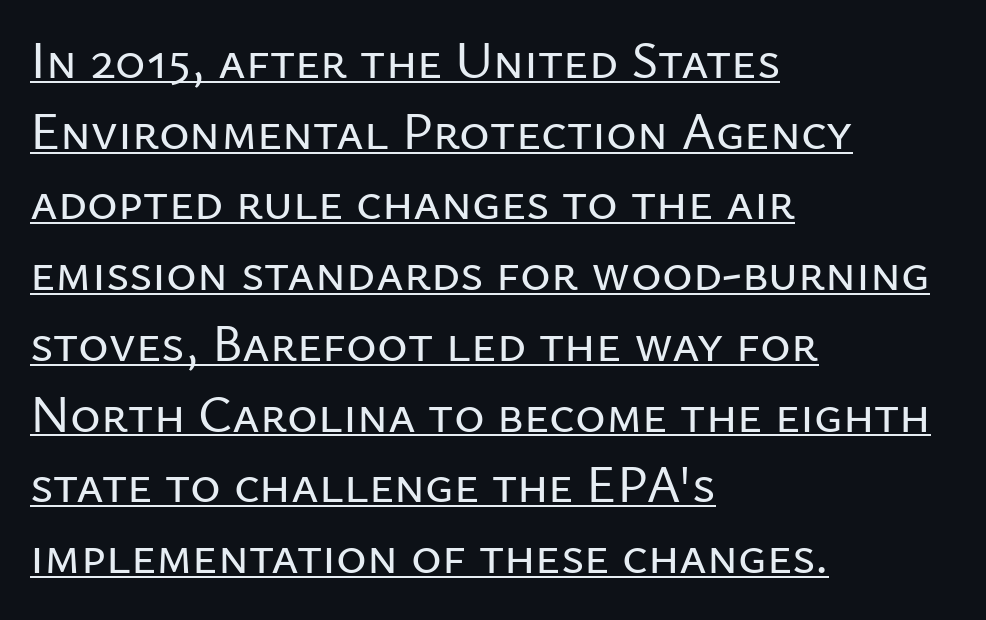
Q: Is the text italic (slanted)? A: No, it is upright.
Q: Is the typeface a serif or a sans-serif typeface? A: Sans-serif.
Q: Is the text underlined? A: Yes.
Q: How is the paragraph aligned? A: Left-aligned.
Q: Is the spacing between letters normal or unusually wide? A: Normal.
Q: Is the spacing between lines tight, normal or loose? A: Normal.
Q: Width (condensed, normal, or wide)? A: Normal.
Q: Stroke contrast? A: Low.
Q: x-height? A: Medium.
Q: Monospaced? A: No.
